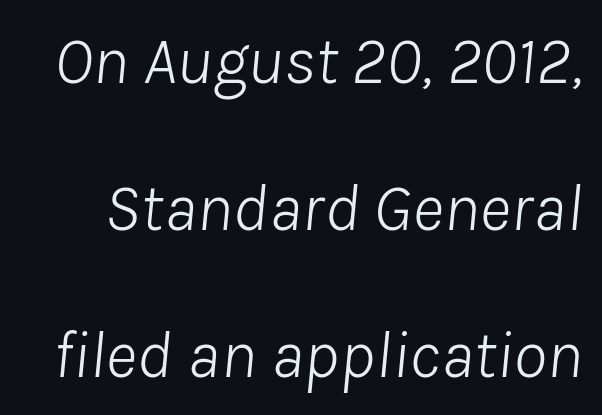
The vertical gap from one line to the next is large. Short note: letters normally spaced. Spacing verdict: proportional, widths tailored to each character. Heaviness? Minimal to ordinary, like unemphasized prose. Every character sits at an angle, as italics do. The space beneath each line is pristine and unruled.
